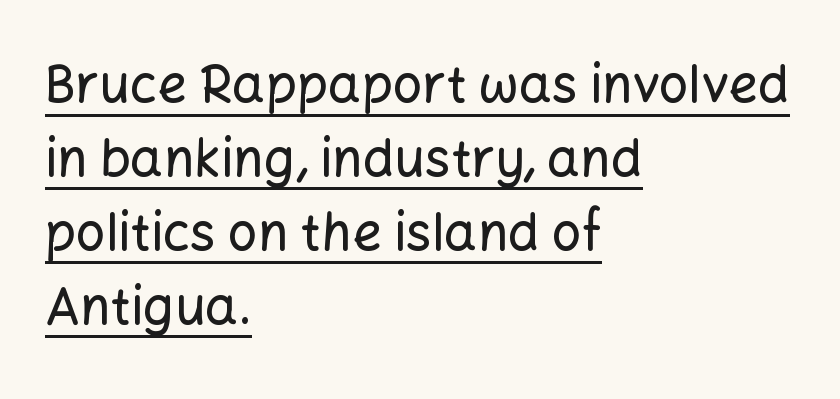
{"serif": "no", "italic": "no", "width": "normal", "stroke_contrast": "low", "x_height": "medium", "monospaced": "no", "underline": "yes", "align": "left", "line_spacing": "normal", "line_spacing_ratio": 1.42, "letter_spacing": "normal", "letter_spacing_em": 0.0, "glyph_px": 52}
